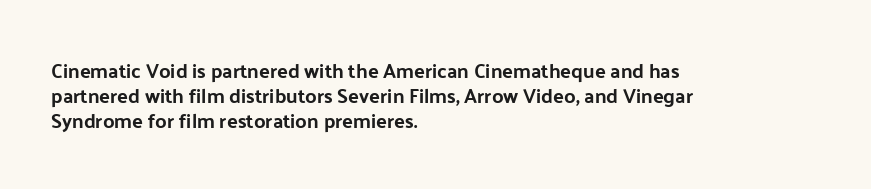
The image shows 20 px bold type, upright; set left-aligned, normal line spacing (1.25x), normal letter spacing, not underlined.
